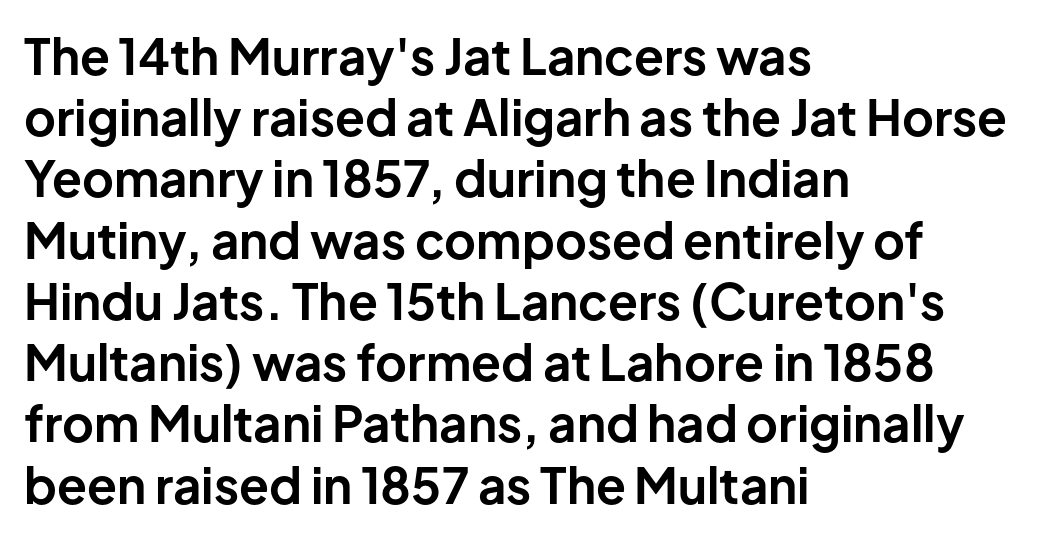
A typesetter would label this face a sans. The text block is weighted toward the left margin, trailing off unevenly rightward. Chunky letters — that's bold for sure. Note the varied advance widths — an 'i' is clearly narrower than an 'm'. This sample uses plain, unmodified letter spacing.
